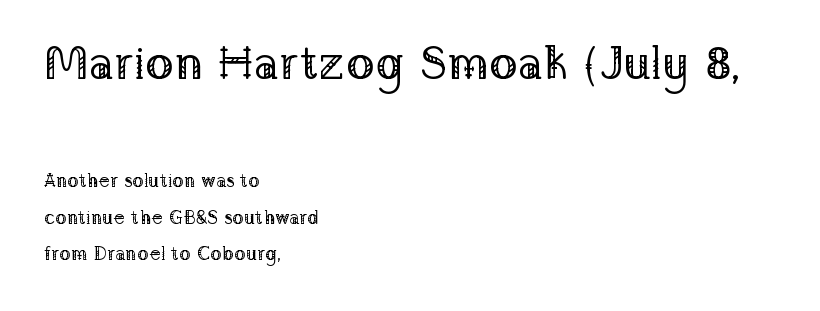
{"serif": "yes", "italic": "no", "bold": "no", "weight": "regular", "width": "normal", "stroke_contrast": "low", "x_height": "medium", "monospaced": "no", "underline": "no", "align": "left", "line_spacing": "loose", "line_spacing_ratio": 1.94, "letter_spacing": "normal", "letter_spacing_em": 0.0, "larger_block": "first", "size_ratio": 2.47, "glyph_px": 47}
